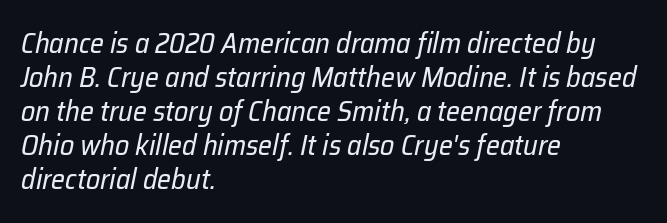
The image shows 28 px regular-weight type, italic (leaning right); set left-aligned, line spacing 1.21x, normal letter spacing, not underlined; low stroke contrast and a medium x-height.
